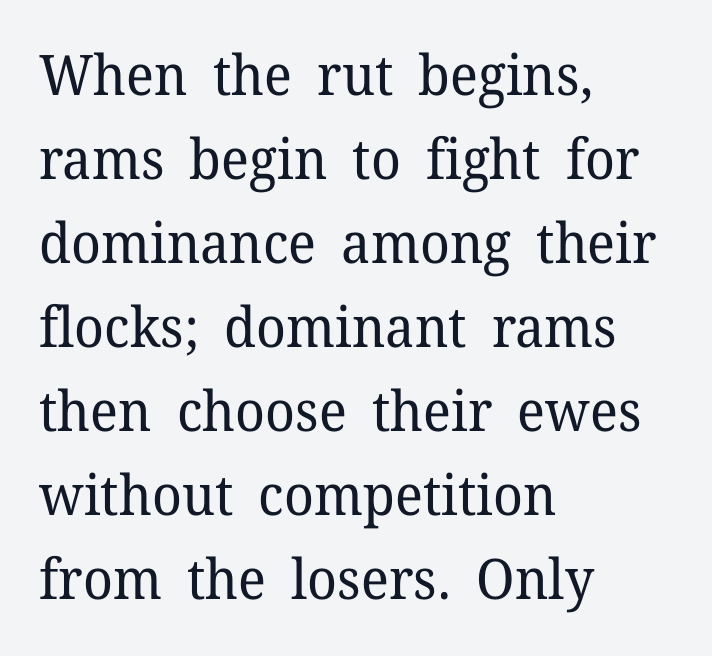
The image shows 56 px regular-weight serif type, upright; set left-aligned, normal line spacing (1.5x), normal letter spacing, not underlined; low stroke contrast and a medium x-height.
